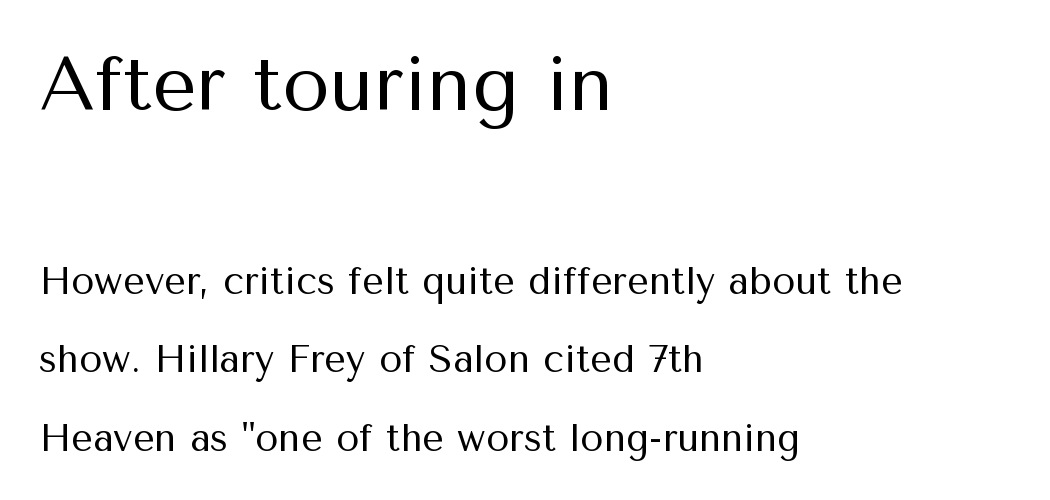
Style check: upright. Between one letter and the next there's only the usual sliver of space. The compositor pushed each line to the left boundary. Font category for this specimen: sans-serif. The rendering uses natural spacing where letterforms have individual widths.
